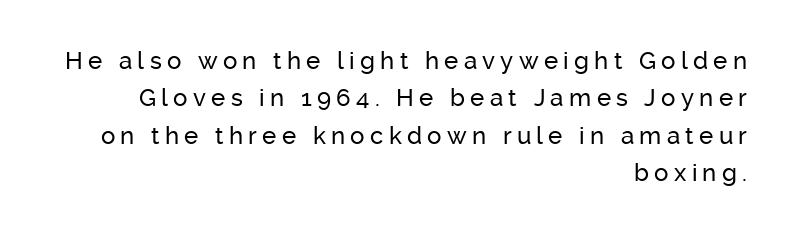
Q: Is the text italic (slanted)? A: No, it is upright.
Q: Is the text underlined? A: No.
Q: How is the paragraph aligned? A: Right-aligned.
Q: Is the spacing between letters normal or unusually wide? A: Unusually wide.
Q: Is the spacing between lines tight, normal or loose? A: Normal.
